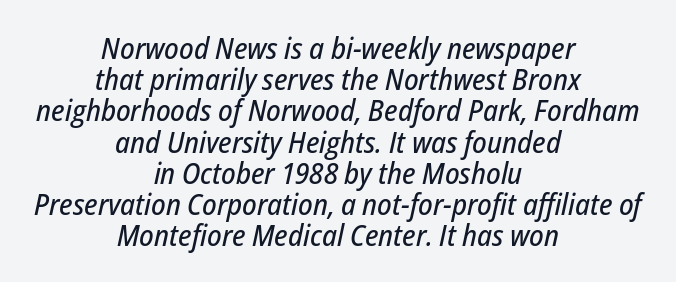
The image shows 30 px condensed type, italic (leaning right); set centered, tight line spacing (1.04x), normal letter spacing, not underlined; low stroke contrast and a medium x-height.
